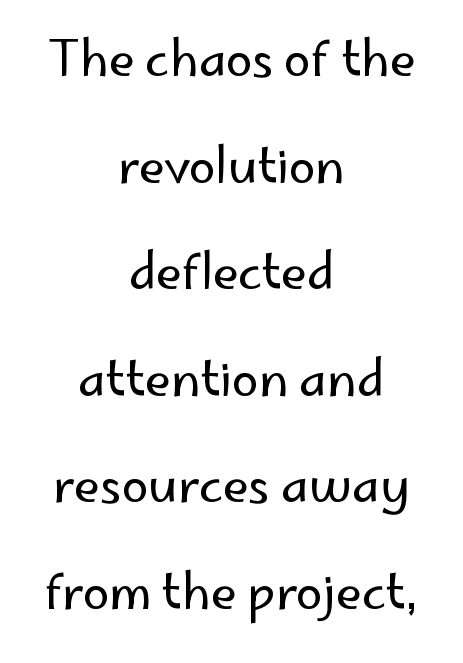
Q: Is the text bold? A: No.
Q: Is the text italic (slanted)? A: No, it is upright.
Q: Is the typeface a serif or a sans-serif typeface? A: Sans-serif.
Q: Is the text underlined? A: No.
Q: How is the paragraph aligned? A: Centered.
Q: Is the spacing between letters normal or unusually wide? A: Normal.
Q: Is the spacing between lines tight, normal or loose? A: Loose.
Q: Width (condensed, normal, or wide)? A: Normal.
Q: Stroke contrast? A: Low.
Q: x-height? A: Small.
Q: Monospaced? A: No.
